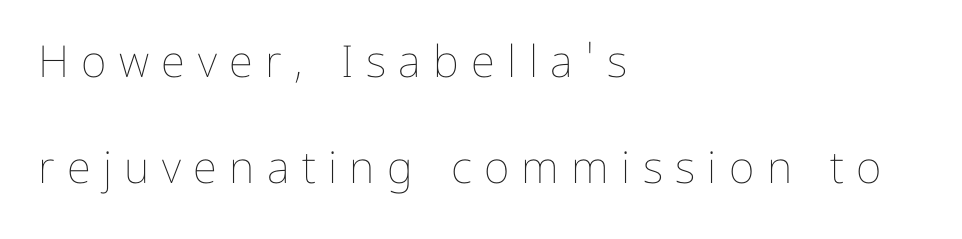
These lines are set flush left with a ragged right edge. The tracking reads as deliberately expanded to a designer's eye. Style check: upright. The vertical gap from one line to the next is large.
